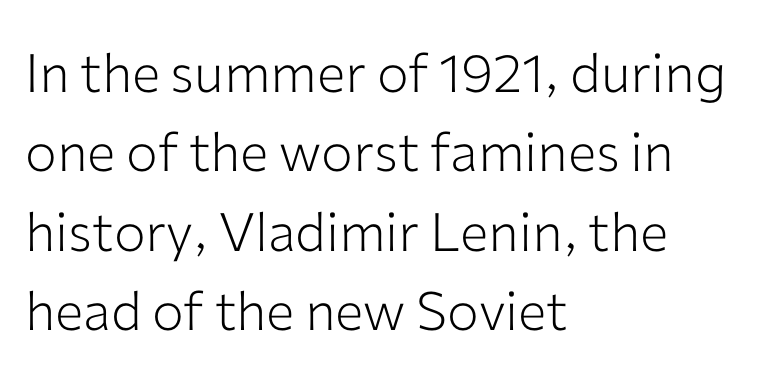
Q: Is the text bold? A: No.
Q: Is the text italic (slanted)? A: No, it is upright.
Q: Is the typeface a serif or a sans-serif typeface? A: Sans-serif.
Q: Is the text underlined? A: No.
Q: How is the paragraph aligned? A: Left-aligned.
Q: Is the spacing between letters normal or unusually wide? A: Normal.
Q: Is the spacing between lines tight, normal or loose? A: Normal.
Q: Width (condensed, normal, or wide)? A: Normal.
Q: Stroke contrast? A: Low.
Q: x-height? A: Medium.
Q: Monospaced? A: No.
